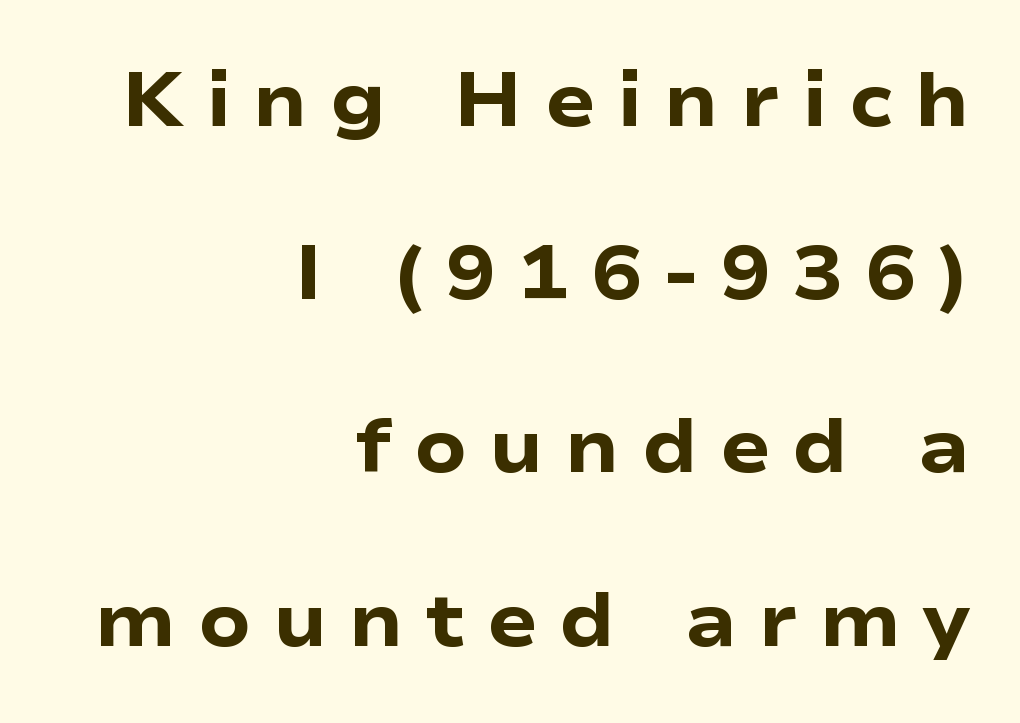
Q: Is the text bold? A: Yes.
Q: Is the text italic (slanted)? A: No, it is upright.
Q: Is the typeface a serif or a sans-serif typeface? A: Sans-serif.
Q: Is the text underlined? A: No.
Q: How is the paragraph aligned? A: Right-aligned.
Q: Is the spacing between letters normal or unusually wide? A: Unusually wide.
Q: Is the spacing between lines tight, normal or loose? A: Loose.
Q: Width (condensed, normal, or wide)? A: Wide.
Q: Stroke contrast? A: Low.
Q: x-height? A: Medium.
Q: Monospaced? A: No.
